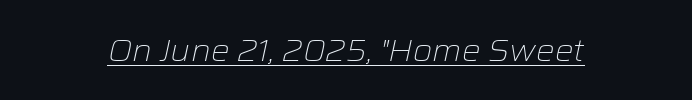
The image shows 31 px light type, italic (leaning right); set centered, normal letter spacing, underlined; low stroke contrast and a medium x-height.
